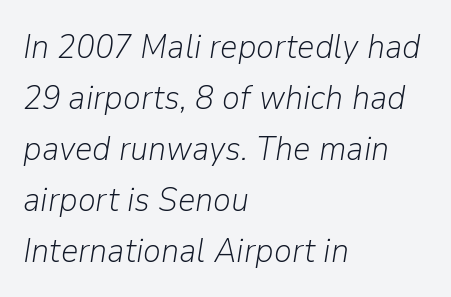
Words appear dense and cohesive because spacing is normal. This sample has the flowing, uneven cadence of proportional lettering. Is the block centered? No — it sits flush against the left margin. Rows of type keep a routine distance in the vertical direction. Counters stay open thanks to moderate or lighter strokes. Bare-footed words on every line.
